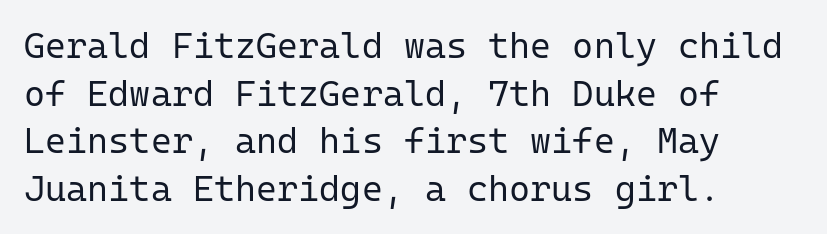
In terms of leading, this rendering sits right in the middle. Between one letter and the next there's only the usual sliver of space. Nobody drew a line under any word here. Is the type heavy? It reads as light-to-regular instead. Typeset ragged right — the left edge is the straight one.
